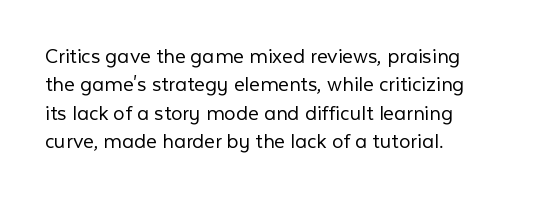
Q: Is the text bold? A: No.
Q: Is the text italic (slanted)? A: No, it is upright.
Q: Is the text underlined? A: No.
Q: How is the paragraph aligned? A: Left-aligned.
Q: Is the spacing between letters normal or unusually wide? A: Normal.
